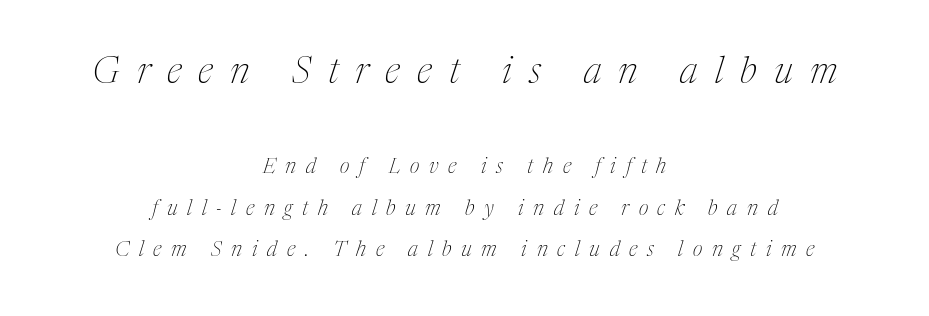
Q: Is the text bold? A: No.
Q: Is the text italic (slanted)? A: Yes, it leans right by about 17 degrees.
Q: Is the typeface a serif or a sans-serif typeface? A: Serif.
Q: Is the text underlined? A: No.
Q: How is the paragraph aligned? A: Centered.
Q: Is the spacing between letters normal or unusually wide? A: Unusually wide.
Q: Is the spacing between lines tight, normal or loose? A: Loose.
Q: Which block of text is set in a larger size, the first (top) or the second (bottom)? A: The first (top) one.
Q: Width (condensed, normal, or wide)? A: Condensed.
Q: Stroke contrast? A: Medium.
Q: x-height? A: Medium.
Q: Monospaced? A: No.
